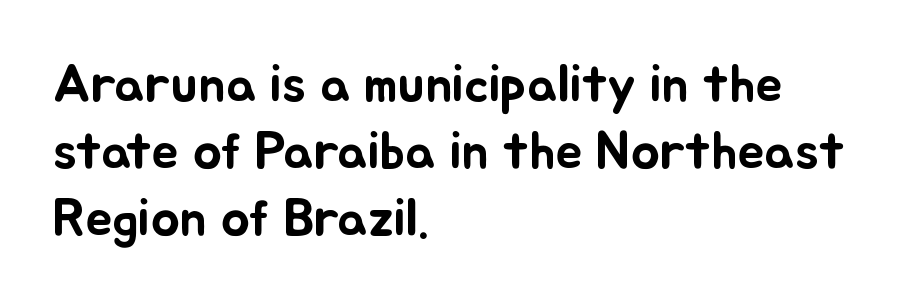
{"italic": "no", "width": "normal", "stroke_contrast": "low", "x_height": "small", "monospaced": "no", "underline": "no", "align": "left", "line_spacing_ratio": 1.24, "letter_spacing": "normal", "letter_spacing_em": 0.0, "glyph_px": 54}
